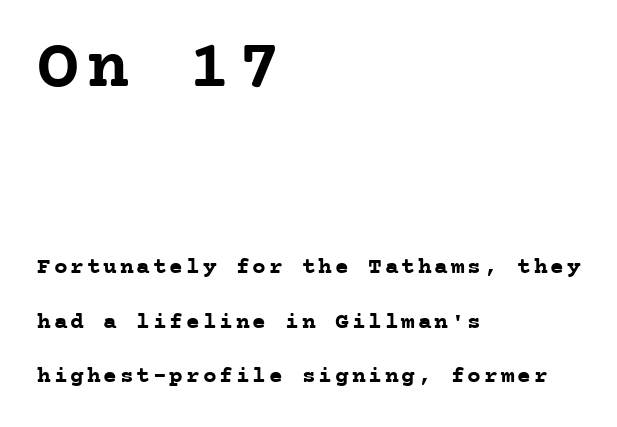
You can tell it's not italic because the verticals are truly vertical. Summary of weight: heavy, a full bold. Yep, those are serifs on the letters. Is the block centered? No — it sits flush against the left margin.
